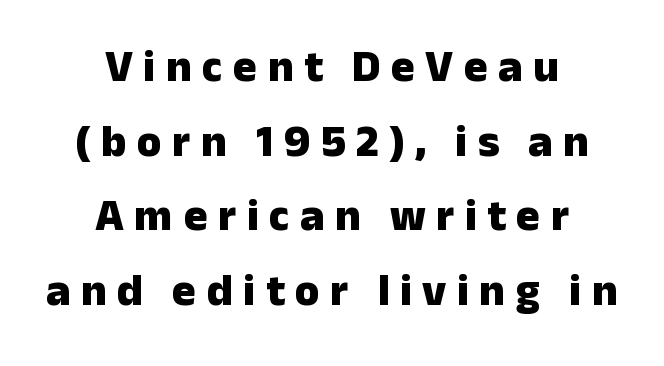
What stands out about the letter spacing? Its width — letters are far apart. The rendering uses natural spacing where letterforms have individual widths. Successive baselines arrive at the customary interval. The area under the type is left untouched. The typesetter chose a symmetrical, centered arrangement here.
